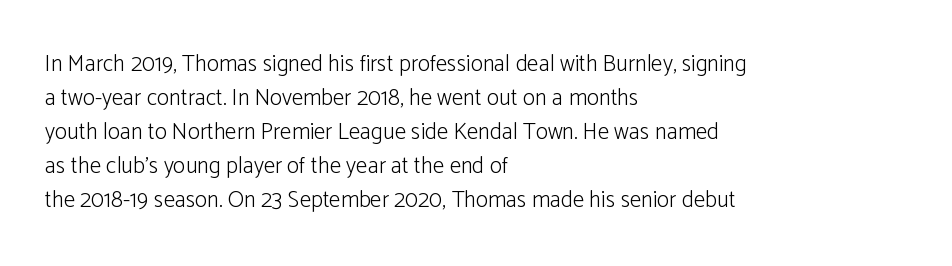
Q: Is the text bold? A: No.
Q: Is the text italic (slanted)? A: No, it is upright.
Q: Is the text underlined? A: No.
Q: How is the paragraph aligned? A: Left-aligned.
Q: Is the spacing between letters normal or unusually wide? A: Normal.
Q: Is the spacing between lines tight, normal or loose? A: Normal.
